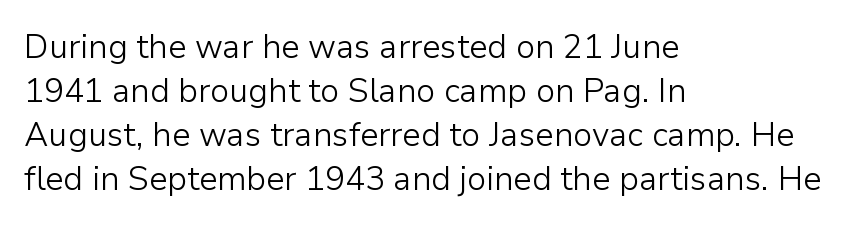
The image shows 33 px light sans-serif type, upright; set left-aligned, normal line spacing (1.33x), normal letter spacing, not underlined; low stroke contrast and a medium x-height.
